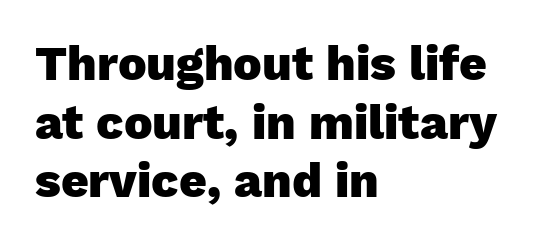
Does the copy run flush right? No — it runs flush left. Are there feet on the stems? There aren't — it's a sans. Caption: bold face, heavy strokes. These lines were composed using upright roman letters.
